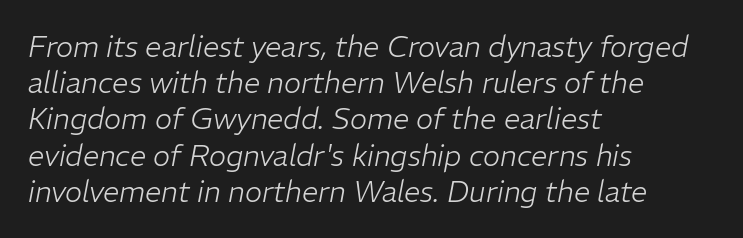
{"italic": "yes", "lean": "right", "slant_degrees": 11, "bold": "no", "weight": "light", "width": "normal", "stroke_contrast": "low", "x_height": "medium", "monospaced": "no", "underline": "no", "align": "left", "line_spacing": "normal", "line_spacing_ratio": 1.25, "letter_spacing": "normal", "letter_spacing_em": 0.0, "glyph_px": 29}
